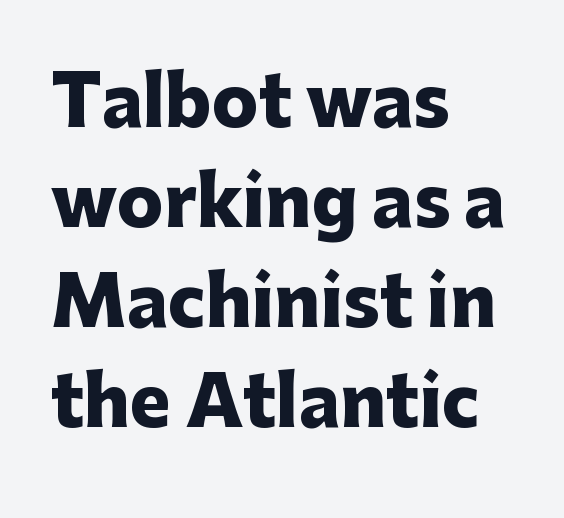
The image shows 69 px heavy sans-serif type, upright; set left-aligned, normal line spacing (1.45x), normal letter spacing, not underlined; low stroke contrast and a medium x-height.
